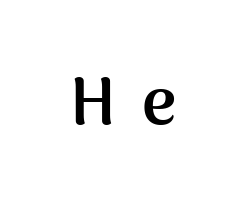
The image shows 66 px semibold sans-serif type, upright; set unusually wide letter spacing (+0.4 em), not underlined; medium stroke contrast and a medium x-height.
